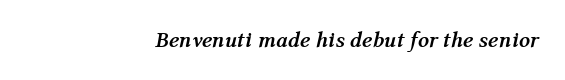
The image shows 22 px bold type, italic (leaning right); set normal letter spacing, not underlined.
